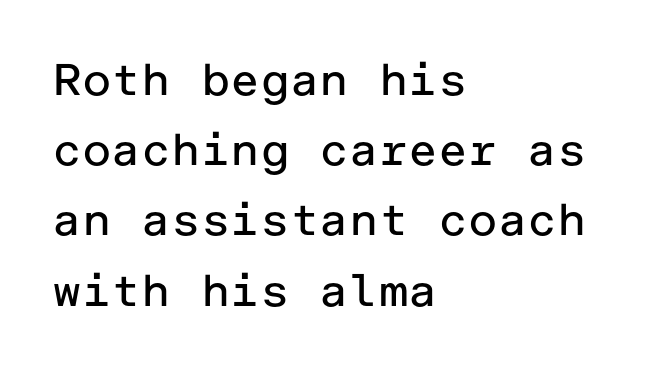
Q: Is the text bold? A: No.
Q: Is the text italic (slanted)? A: No, it is upright.
Q: Is the typeface a serif or a sans-serif typeface? A: Sans-serif.
Q: Is the text underlined? A: No.
Q: How is the paragraph aligned? A: Left-aligned.
Q: Is the spacing between letters normal or unusually wide? A: Normal.
Q: Is the spacing between lines tight, normal or loose? A: Normal.
Q: Width (condensed, normal, or wide)? A: Normal.
Q: Stroke contrast? A: Low.
Q: x-height? A: Medium.
